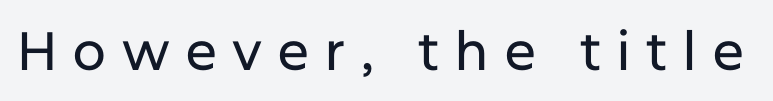
Q: Is the text italic (slanted)? A: No, it is upright.
Q: Is the typeface a serif or a sans-serif typeface? A: Sans-serif.
Q: Is the text underlined? A: No.
Q: Is the spacing between letters normal or unusually wide? A: Unusually wide.
Q: Width (condensed, normal, or wide)? A: Normal.
Q: Stroke contrast? A: Low.
Q: x-height? A: Medium.
Q: Monospaced? A: No.
